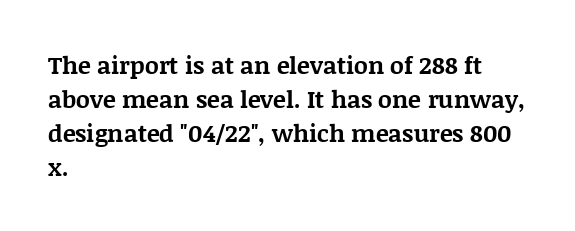
Check under the words: just untouched page. The lettering stays uniformly vertical, giving the passage a roman look. Does the weight exceed regular? Yes, all the way to bold. Leading: standard.
